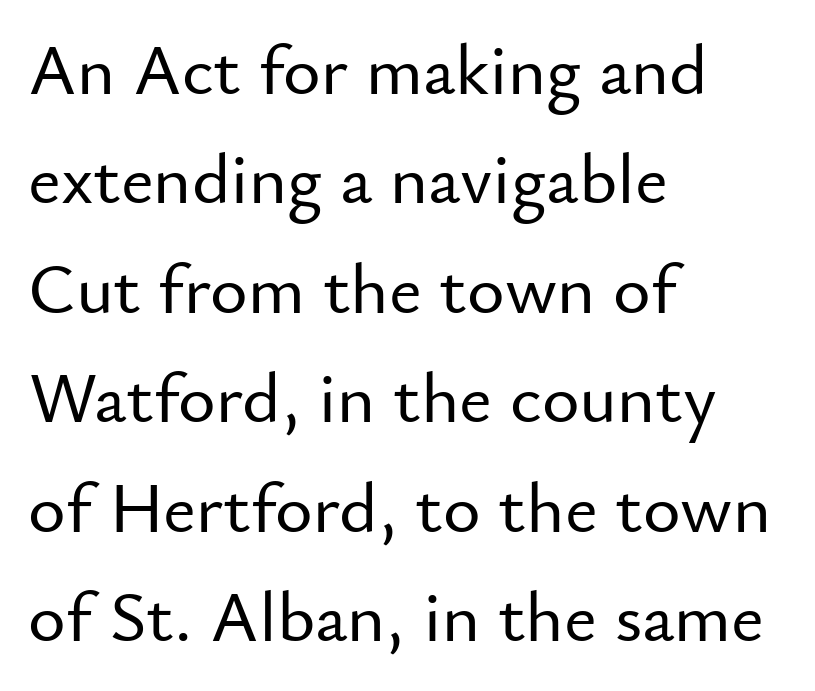
The passage shown has conventional tracking throughout. The lettering stays uniformly vertical, giving the passage a roman look. The paragraph has a hard left edge and a soft right edge. These lines sit exactly where default settings would place them. Decoration check: the copy has no underline. The face used here is proportionally spaced, like ordinary book or web type.
